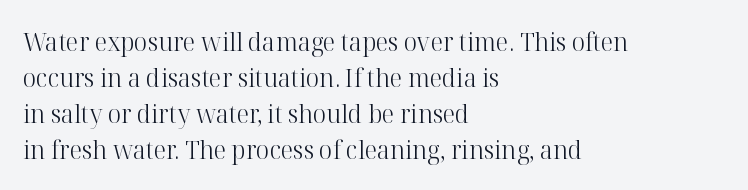
The characters are drawn with everyday or finer stroke widths. Line beginnings align vertically; line endings do not. Rule under the text: the space is simply empty. Words appear dense and cohesive because spacing is normal. Whoever set this chose a conventional vertical rhythm. Rendered with straight, roman letterforms.
